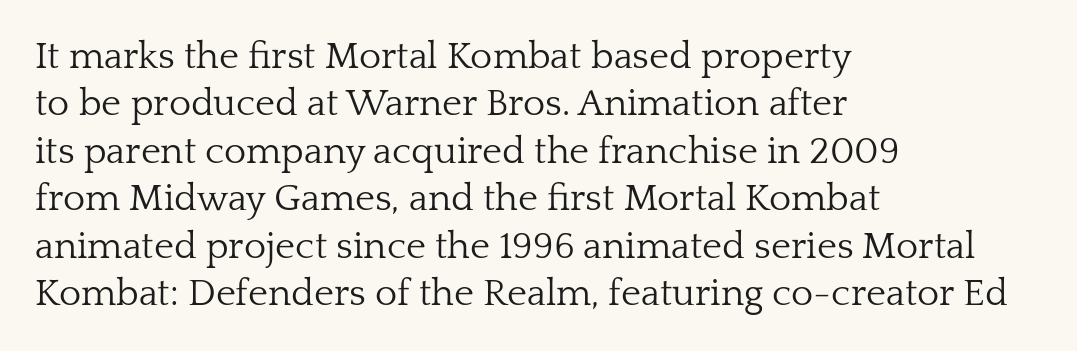
The image shows 38 px light serif type, upright; set left-aligned, normal line spacing (1.25x), normal letter spacing, not underlined; low stroke contrast and a medium x-height.
